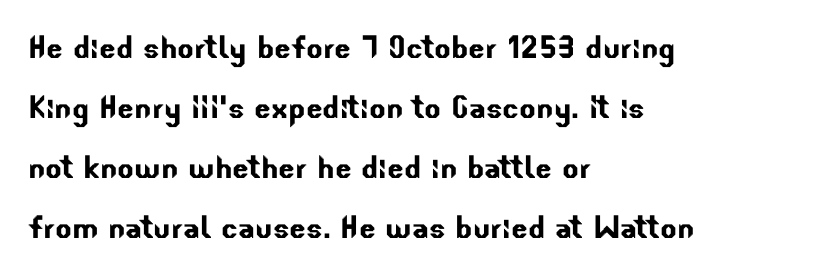
{"serif": "no", "width": "normal", "stroke_contrast": "low", "x_height": "small", "monospaced": "no", "underline": "no", "align": "left", "line_spacing": "normal", "line_spacing_ratio": 1.54, "letter_spacing": "normal", "letter_spacing_em": 0.0, "glyph_px": 39}
